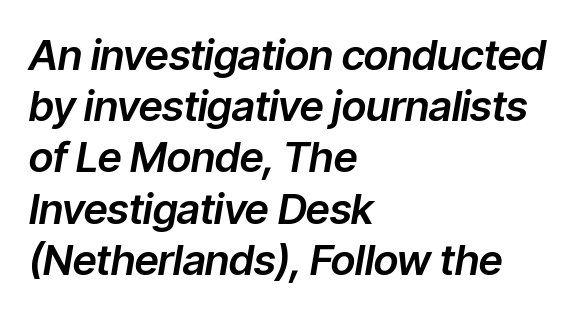
The image shows 42 px text type, italic (leaning right); set left-aligned, line spacing 1.22x, normal letter spacing, not underlined; low stroke contrast and a medium x-height.
